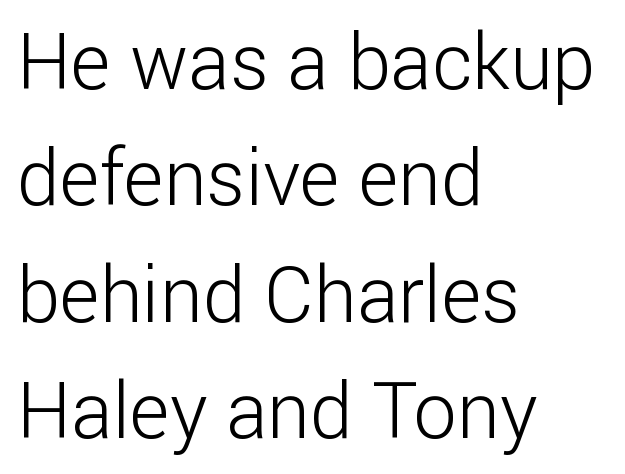
{"serif": "no", "italic": "no", "bold": "no", "weight": "light", "width": "normal", "stroke_contrast": "low", "x_height": "medium", "monospaced": "no", "underline": "no", "align": "left", "line_spacing": "normal", "line_spacing_ratio": 1.51, "letter_spacing": "normal", "letter_spacing_em": 0.0, "glyph_px": 77}
